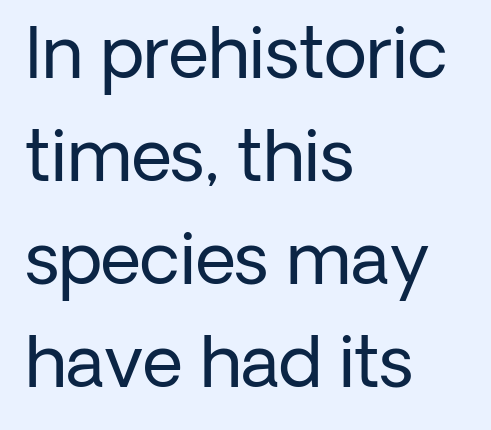
The image shows 70 px regular-weight sans-serif type, upright; set left-aligned, normal line spacing (1.47x), normal letter spacing, not underlined; low stroke contrast and a medium x-height.
